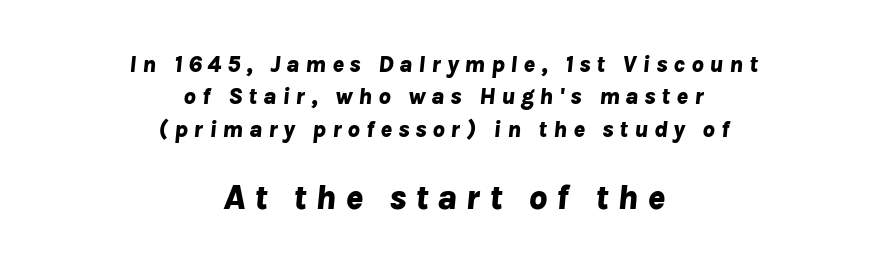
The image shows 36 px bold type, italic (leaning right); set centered, normal line spacing (1.35x), unusually wide letter spacing (+0.24 em), not underlined; the second (bottom) block is 1.5x larger; low stroke contrast and a medium x-height.
